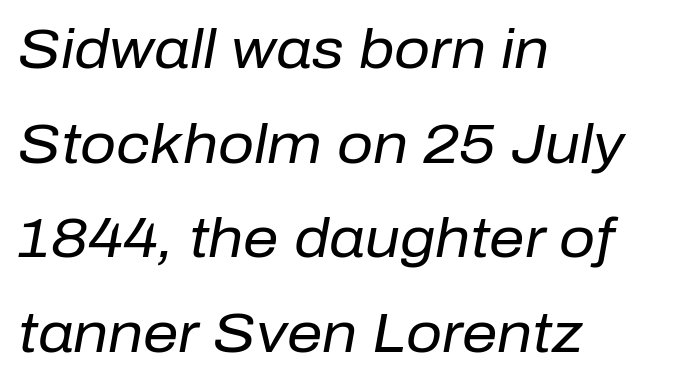
The image shows 56 px regular-weight type, italic (leaning right); set left-aligned, normal line spacing (1.69x), normal letter spacing, not underlined; low stroke contrast and a medium x-height.
